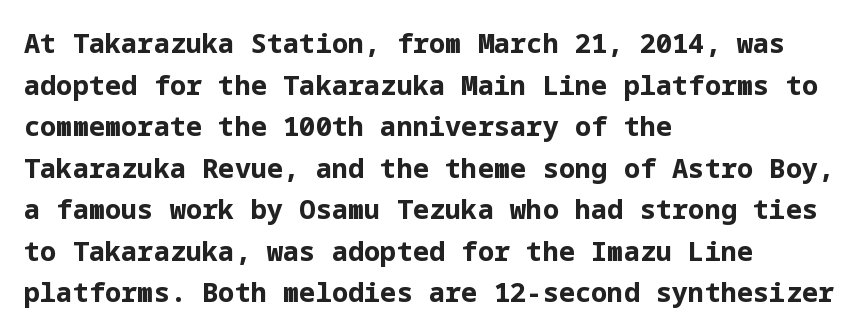
{"italic": "no", "bold": "yes", "underline": "no", "align": "left", "line_spacing": "normal", "line_spacing_ratio": 1.54, "letter_spacing": "normal", "letter_spacing_em": 0.0, "glyph_px": 27}
